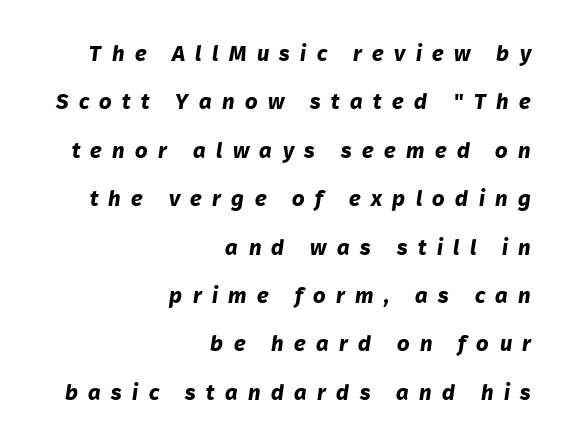
The image shows 22 px bold type; set right-aligned, loose line spacing (2.2x), unusually wide letter spacing (+0.47 em), not underlined.
